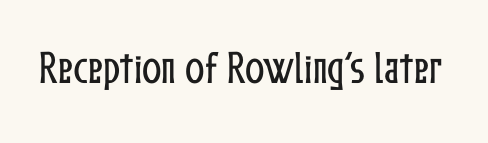
The gap between lines stays unmarked. Tall strokes in this sample are plumb rather than angled. Look at the tracking — it's just the regular setting, nothing added. The rendering uses natural spacing where letterforms have individual widths.
